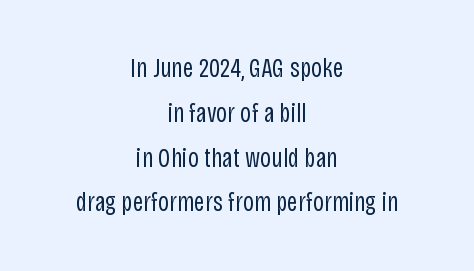
The image shows 27 px text type, upright; set centered, normal line spacing (1.66x), normal letter spacing, not underlined.
